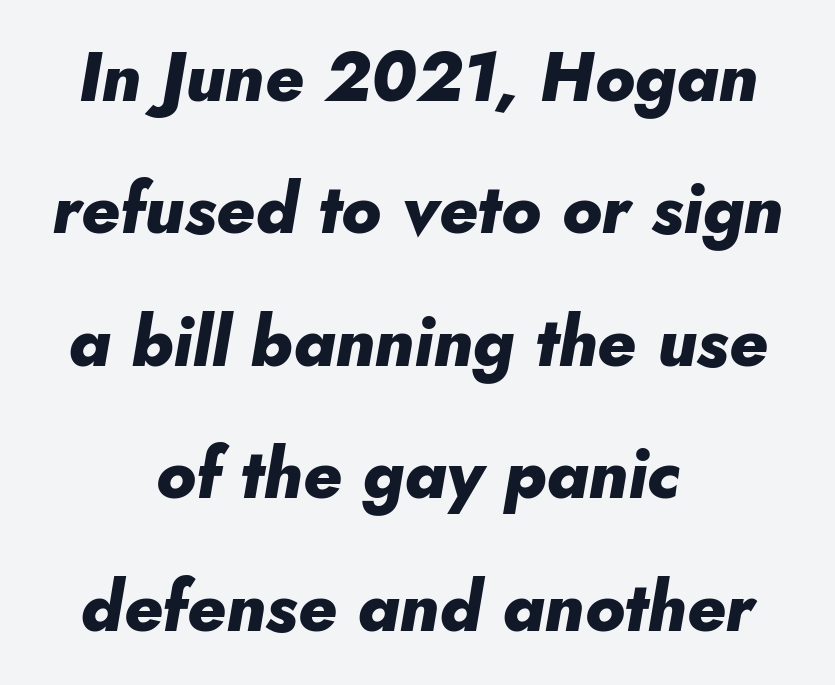
{"italic": "yes", "lean": "right", "slant_degrees": 10, "bold": "yes", "weight": "heavy", "width": "normal", "stroke_contrast": "low", "x_height": "small", "monospaced": "no", "underline": "no", "align": "center", "line_spacing": "loose", "line_spacing_ratio": 1.92, "letter_spacing": "normal", "letter_spacing_em": 0.0, "glyph_px": 69}
